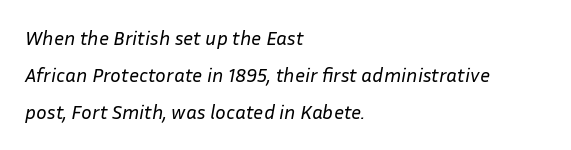
The image shows 20 px text type, italic (leaning right); set left-aligned, line spacing 1.86x, normal letter spacing, not underlined.
